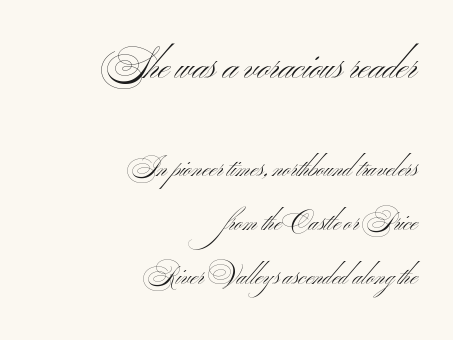
Q: Is the text bold? A: No.
Q: Is the typeface a serif or a sans-serif typeface? A: Sans-serif.
Q: Is the text underlined? A: No.
Q: How is the paragraph aligned? A: Right-aligned.
Q: Is the spacing between letters normal or unusually wide? A: Normal.
Q: Is the spacing between lines tight, normal or loose? A: Loose.
Q: Which block of text is set in a larger size, the first (top) or the second (bottom)? A: The first (top) one.
Q: Width (condensed, normal, or wide)? A: Wide.
Q: Stroke contrast? A: Medium.
Q: x-height? A: Small.
Q: Monospaced? A: No.
